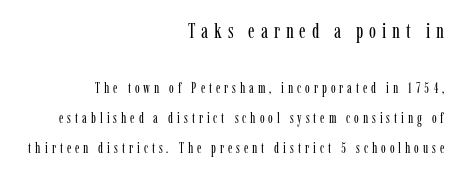
Q: Is the text bold? A: No.
Q: Is the text italic (slanted)? A: No, it is upright.
Q: Is the text underlined? A: No.
Q: How is the paragraph aligned? A: Right-aligned.
Q: Is the spacing between letters normal or unusually wide? A: Unusually wide.
Q: Is the spacing between lines tight, normal or loose? A: Loose.
Q: Which block of text is set in a larger size, the first (top) or the second (bottom)? A: The first (top) one.
